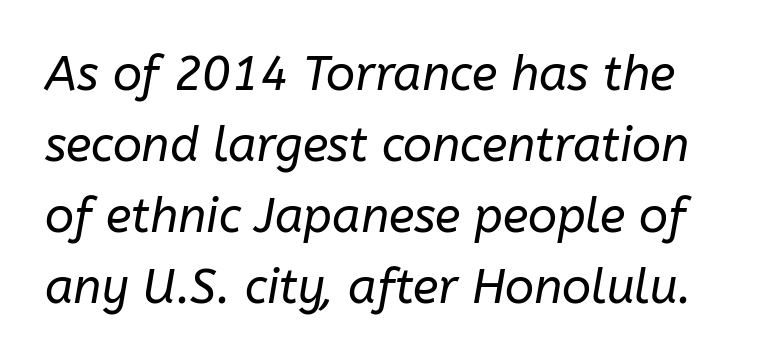
Q: Is the text bold? A: No.
Q: Is the text italic (slanted)? A: Yes, it leans right by about 10 degrees.
Q: Is the text underlined? A: No.
Q: Is the spacing between letters normal or unusually wide? A: Normal.
Q: Is the spacing between lines tight, normal or loose? A: Normal.
Q: Width (condensed, normal, or wide)? A: Normal.
Q: Stroke contrast? A: Low.
Q: x-height? A: Medium.
Q: Monospaced? A: No.
